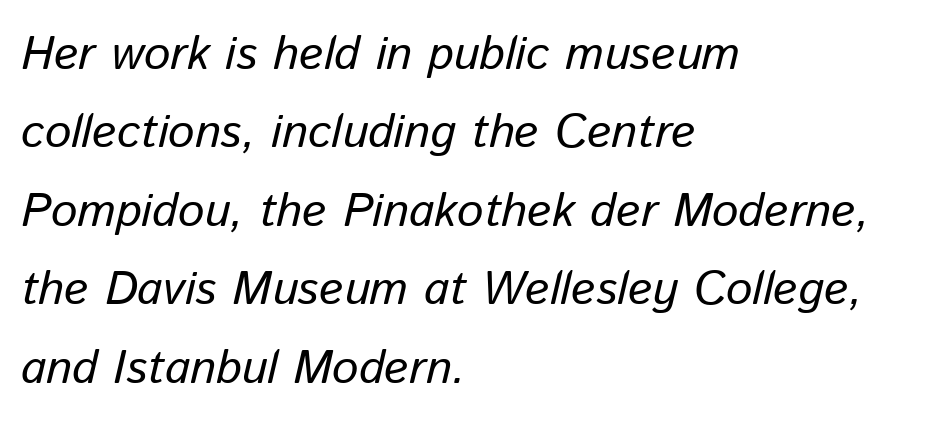
Unmarked baselines from the first word to the last. Regarding leading, the lines here are spaced in the standard way. The whole block is typeset with a tilt. Stroke thickness stays within the range of a standard reading face or lighter. There is no visible air inserted between adjacent glyphs. The lines in this sample share a left origin and differ only in where they stop.
